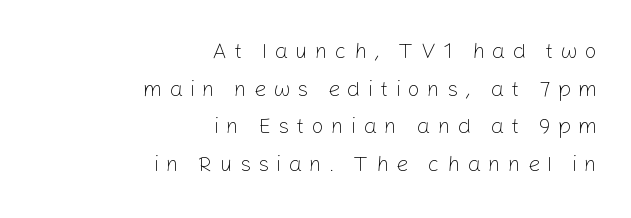
The image shows 22 px text type, upright; set right-aligned, line spacing 1.71x, unusually wide letter spacing (+0.32 em), not underlined.
